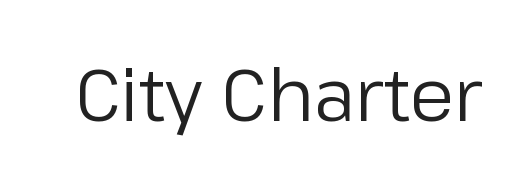
Q: Is the text bold? A: No.
Q: Is the text italic (slanted)? A: No, it is upright.
Q: Is the typeface a serif or a sans-serif typeface? A: Sans-serif.
Q: Is the text underlined? A: No.
Q: Is the spacing between letters normal or unusually wide? A: Normal.
Q: Width (condensed, normal, or wide)? A: Normal.
Q: Stroke contrast? A: Low.
Q: x-height? A: Medium.
Q: Monospaced? A: No.
